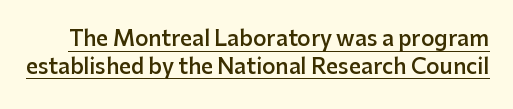
{"italic": "no", "bold": "semi", "underline": "yes", "line_spacing": "normal", "line_spacing_ratio": 1.31, "letter_spacing": "normal", "letter_spacing_em": 0.0, "glyph_px": 21}
